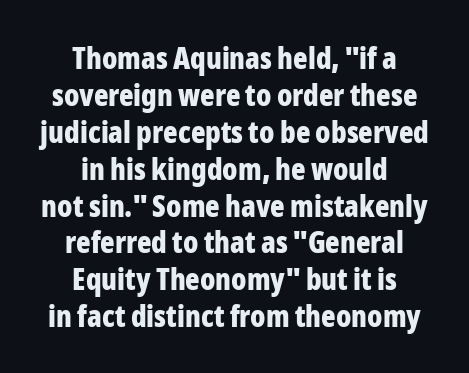
The passage shown is not underscored anywhere. Students, this is bold: see how much ink each stroke carries. Does the copy run flush right? No — it is centered line by line. Spacing verdict: proportional, widths tailored to each character.
